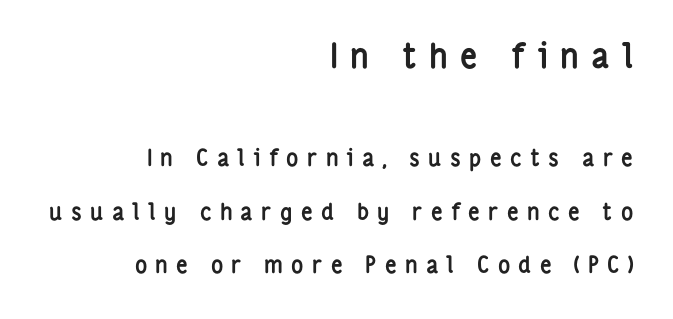
These two chunks differ in scale, with the top chunk taking the larger measure. As a designer I'd log this as weight 700, bold. To sum up the face: it is a sans, with no serifs. Does the copy run flush right? Yes — the right margin is perfectly even. Note the varied advance widths — an 'i' is clearly narrower than an 'm'. Does the leading feel generous? Absolutely, it's lavish.
